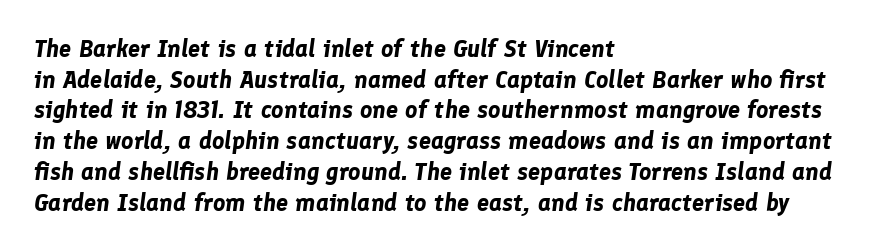
Heavy, bold letterforms. Letter spacing: default. Vertical spacing — default. The area under the type is left untouched. Horizontally, the lines are justified to the leading edge only.
